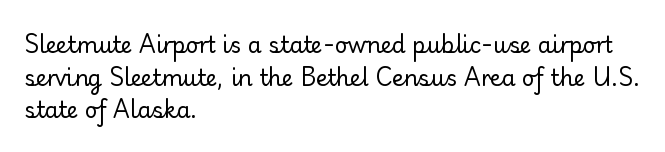
Q: Is the text bold? A: No.
Q: Is the text italic (slanted)? A: No, it is upright.
Q: Is the text underlined? A: No.
Q: How is the paragraph aligned? A: Left-aligned.
Q: Is the spacing between letters normal or unusually wide? A: Normal.
Q: Is the spacing between lines tight, normal or loose? A: Normal.
